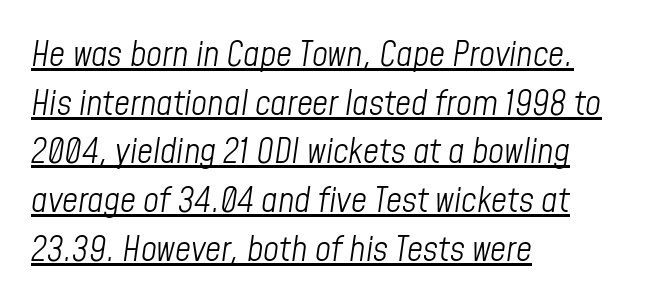
The lettering tilts uniformly, giving the passage an italic look. Visually the block forms a straight wall on the left and a jagged coastline on the right. Baseline-to-baseline distance is the conventional proportion of letter height. Between one letter and the next there's only the usual sliver of space. You can see a thin bar hugging the bottom of the glyphs. Each stroke keeps to a modest, everyday thickness or less.
